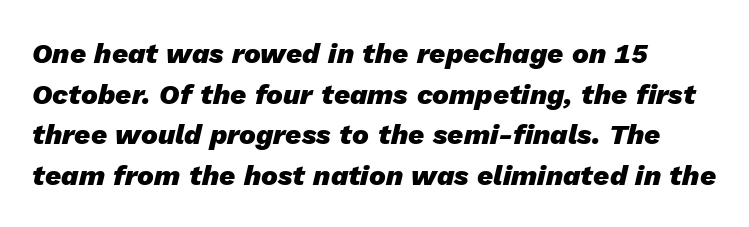
The image shows 28 px heavy type, italic (leaning right); set left-aligned, normal line spacing (1.45x), normal letter spacing, not underlined; low stroke contrast and a medium x-height.
